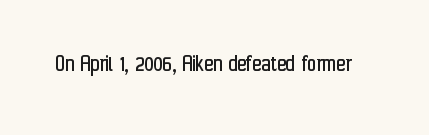
Q: Is the text bold? A: No.
Q: Is the text italic (slanted)? A: No, it is upright.
Q: Is the text underlined? A: No.
Q: Is the spacing between letters normal or unusually wide? A: Normal.
